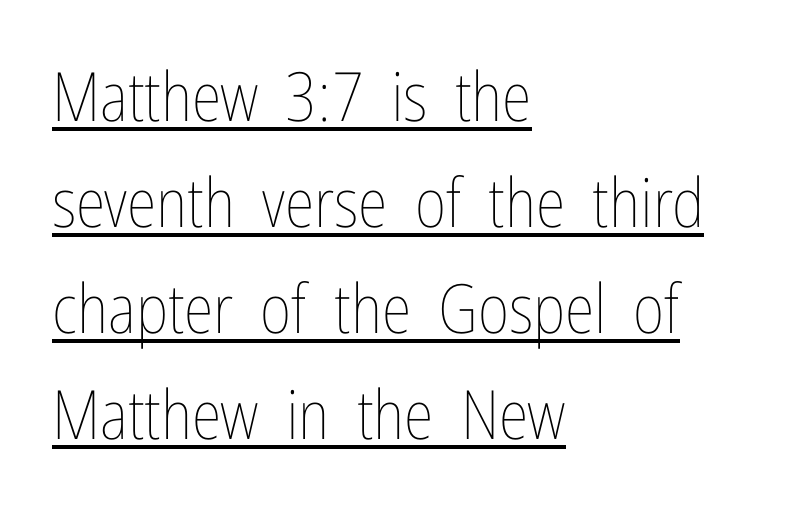
Q: Is the text bold? A: No.
Q: Is the text italic (slanted)? A: No, it is upright.
Q: Is the text underlined? A: Yes.
Q: How is the paragraph aligned? A: Left-aligned.
Q: Is the spacing between letters normal or unusually wide? A: Normal.
Q: Is the spacing between lines tight, normal or loose? A: Normal.
Q: Width (condensed, normal, or wide)? A: Condensed.
Q: Stroke contrast? A: Low.
Q: x-height? A: Medium.
Q: Monospaced? A: No.
